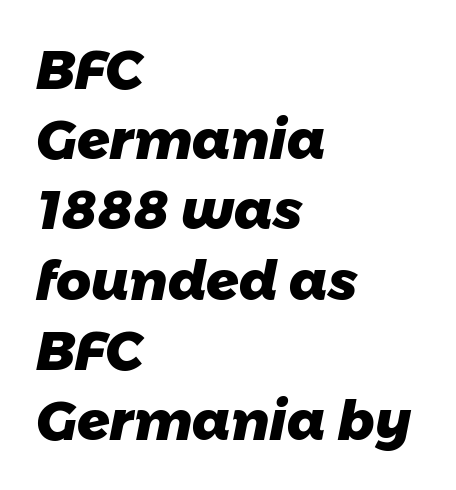
{"serif": "no", "bold": "yes", "weight": "heavy", "width": "normal", "stroke_contrast": "low", "x_height": "medium", "monospaced": "no", "underline": "no", "align": "left", "line_spacing": "normal", "line_spacing_ratio": 1.3, "letter_spacing": "normal", "letter_spacing_em": 0.0, "glyph_px": 54}
